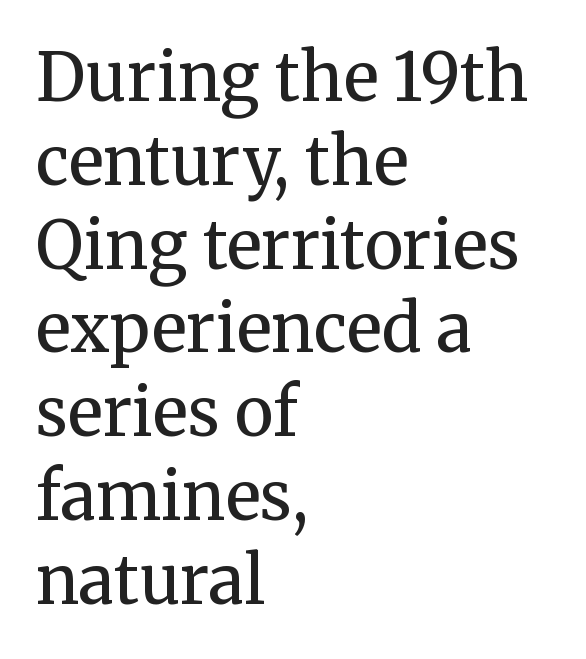
The image shows 66 px regular-weight serif type, upright; set left-aligned, normal line spacing (1.27x), normal letter spacing, not underlined; medium stroke contrast and a medium x-height.
